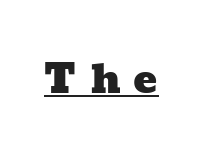
Each letter keeps its own natural width here, so spacing adapts to shape. Someone cranked the tracking dial way up on this one. Check the space under the baseline: a stroke is drawn there.
